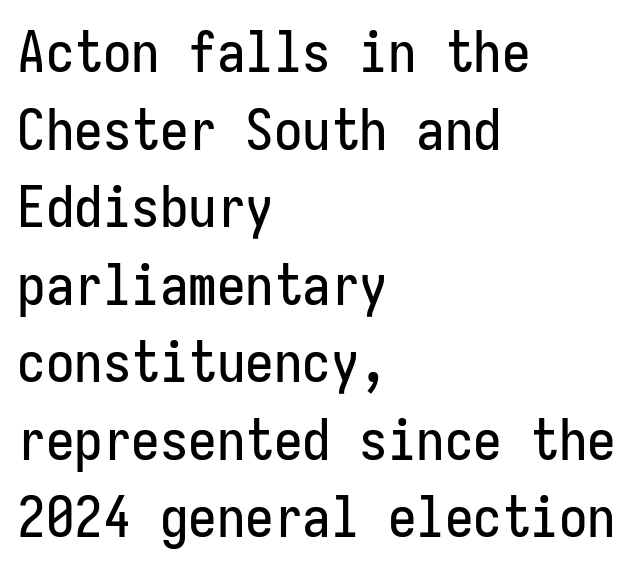
The image shows 57 px condensed sans-serif type, upright, monospaced; set left-aligned, normal line spacing (1.36x), normal letter spacing, not underlined; low stroke contrast and a medium x-height.
